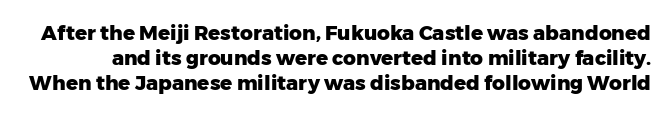
Letter spacing: default. The typesetting leans heavy: a genuine bold. Posture: upright roman. Letters rest on an invisible, unmarked baseline.
